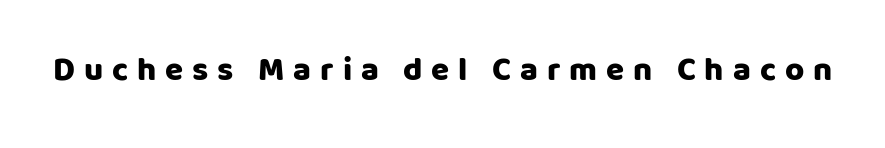
The image shows 33 px sans-serif type, upright; set unusually wide letter spacing (+0.27 em), not underlined; low stroke contrast and a large x-height.
